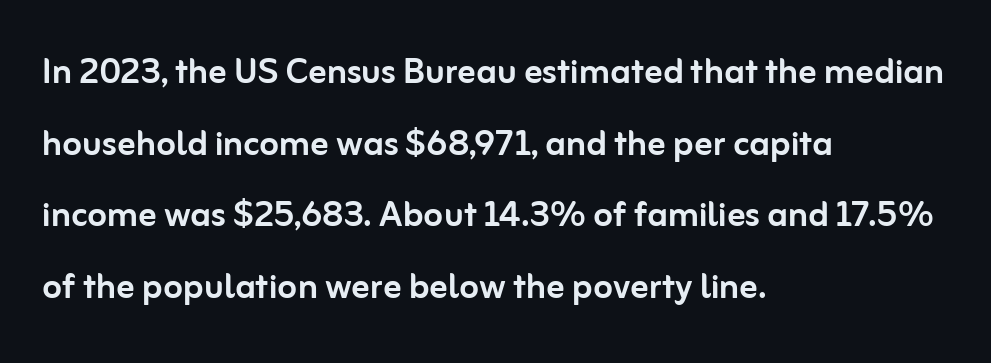
{"serif": "no", "italic": "no", "width": "normal", "stroke_contrast": "low", "x_height": "medium", "monospaced": "no", "underline": "no", "align": "left", "line_spacing": "normal", "line_spacing_ratio": 1.59, "letter_spacing": "normal", "letter_spacing_em": 0.0, "glyph_px": 45}
